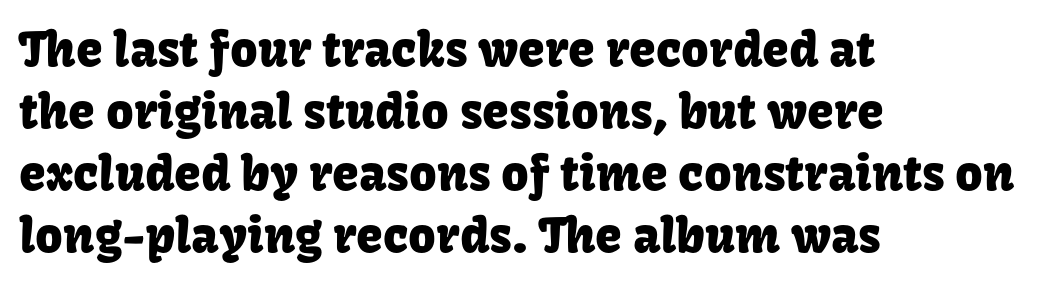
Q: Is the text italic (slanted)? A: No, it is upright.
Q: Is the typeface a serif or a sans-serif typeface? A: Sans-serif.
Q: Is the text underlined? A: No.
Q: How is the paragraph aligned? A: Left-aligned.
Q: Is the spacing between letters normal or unusually wide? A: Normal.
Q: Is the spacing between lines tight, normal or loose? A: Normal.
Q: Width (condensed, normal, or wide)? A: Normal.
Q: Stroke contrast? A: Low.
Q: x-height? A: Medium.
Q: Monospaced? A: No.
